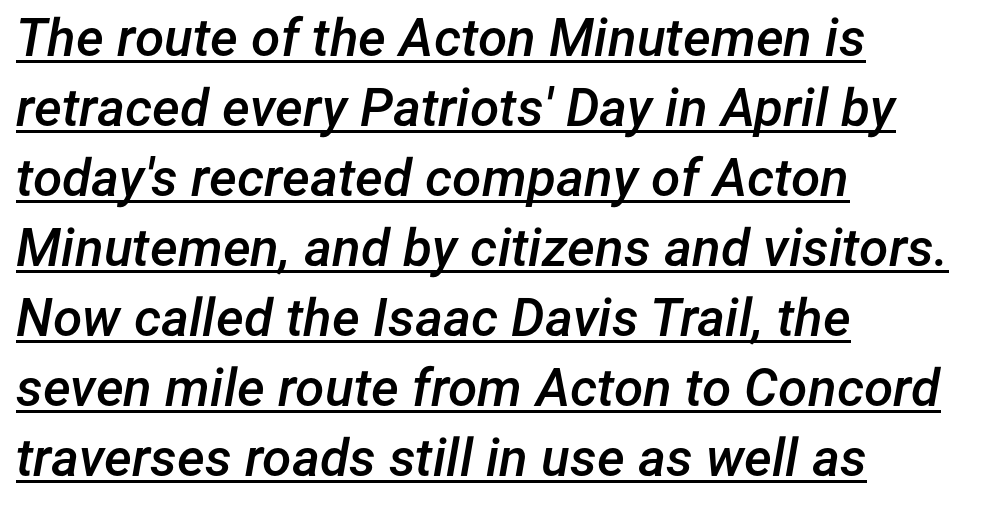
Q: Is the text bold? A: Semi-bold.
Q: Is the text italic (slanted)? A: Yes, it leans right by about 12 degrees.
Q: Is the text underlined? A: Yes.
Q: How is the paragraph aligned? A: Left-aligned.
Q: Is the spacing between letters normal or unusually wide? A: Normal.
Q: Is the spacing between lines tight, normal or loose? A: Normal.
Q: Width (condensed, normal, or wide)? A: Normal.
Q: Stroke contrast? A: Low.
Q: x-height? A: Medium.
Q: Monospaced? A: No.
